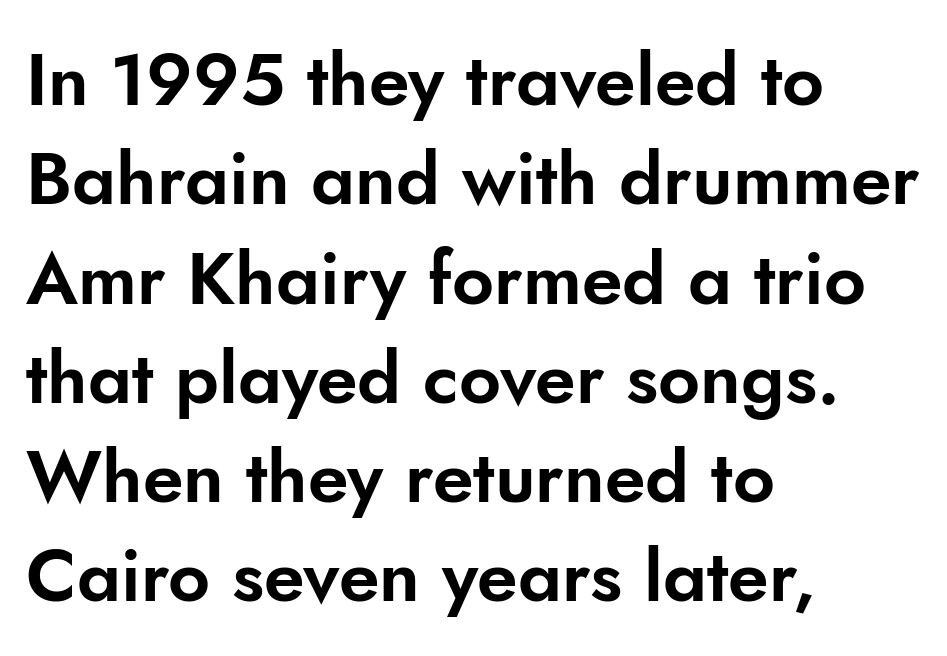
The image shows 73 px sans-serif type, upright; set left-aligned, normal line spacing (1.36x), normal letter spacing, not underlined; low stroke contrast and a small x-height.
